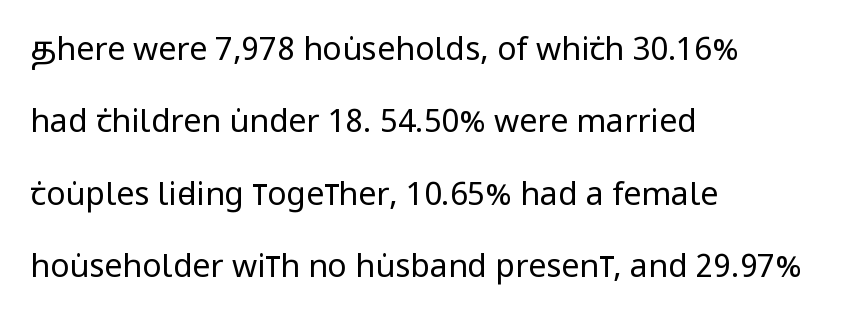
Q: Is the text bold? A: No.
Q: Is the text italic (slanted)? A: No, it is upright.
Q: Is the typeface a serif or a sans-serif typeface? A: Sans-serif.
Q: Is the text underlined? A: No.
Q: How is the paragraph aligned? A: Left-aligned.
Q: Is the spacing between letters normal or unusually wide? A: Normal.
Q: Is the spacing between lines tight, normal or loose? A: Loose.
Q: Width (condensed, normal, or wide)? A: Condensed.
Q: Stroke contrast? A: Low.
Q: x-height? A: Large.
Q: Monospaced? A: No.
